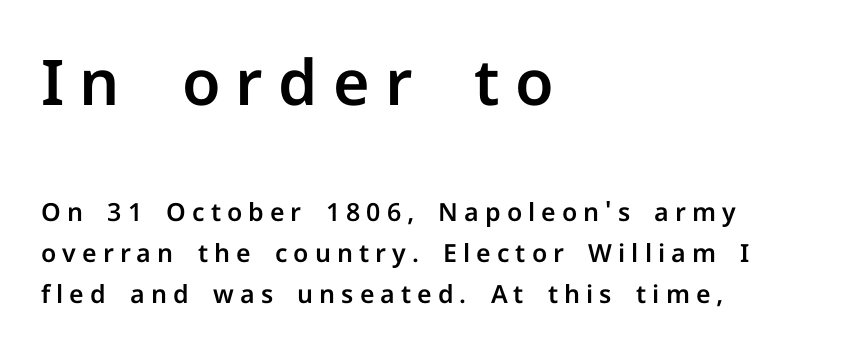
The image shows 63 px sans-serif type, upright; set left-aligned, normal line spacing (1.64x), unusually wide letter spacing (+0.24 em), not underlined; the first (top) block is 2.52x larger; low stroke contrast and a medium x-height.
